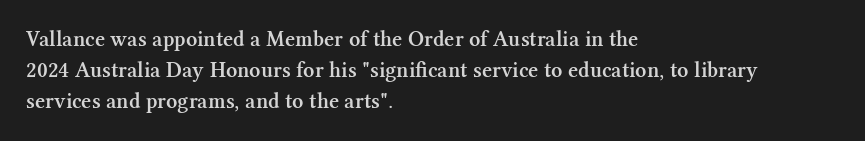
This is moderately heavy type, rendered in semibold. No extra tracking has been applied to these lines. Alignment: flush left. Leading matches the norm, producing a regular column.
